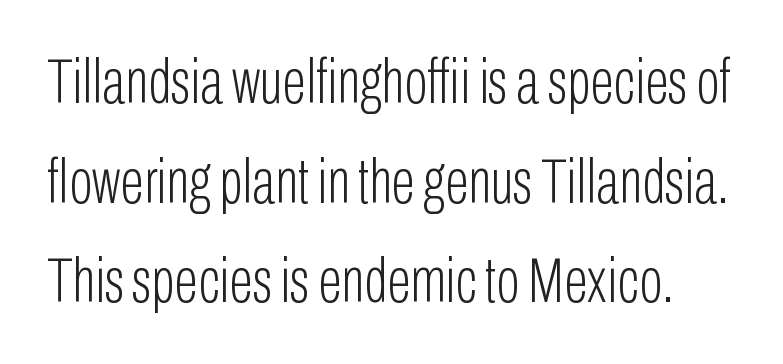
{"serif": "no", "italic": "no", "bold": "no", "weight": "light", "width": "condensed", "stroke_contrast": "low", "x_height": "medium", "monospaced": "no", "underline": "no", "line_spacing": "normal", "line_spacing_ratio": 1.58, "letter_spacing": "normal", "letter_spacing_em": 0.0, "glyph_px": 63}
